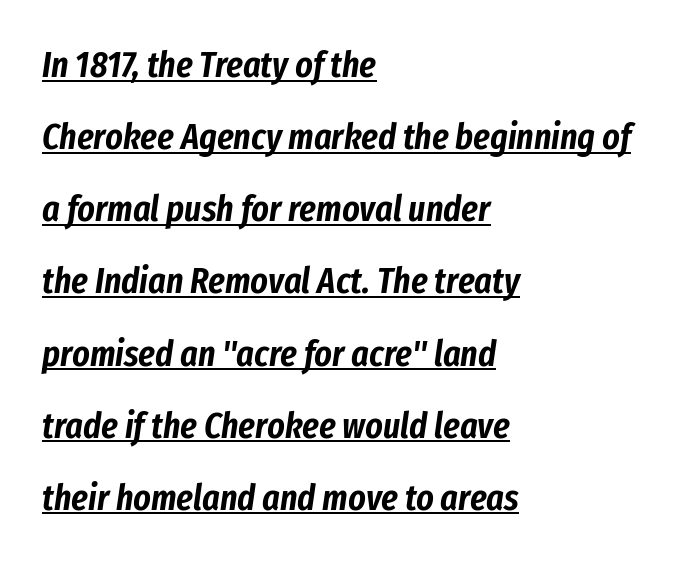
The tracking reads as untouched default to a designer's eye. Each new line begins a long way beneath the previous one. The words here are underlined. Looks like regular typesetting: each glyph gets only the width it needs. Yep, that's italic — everything's leaning.
